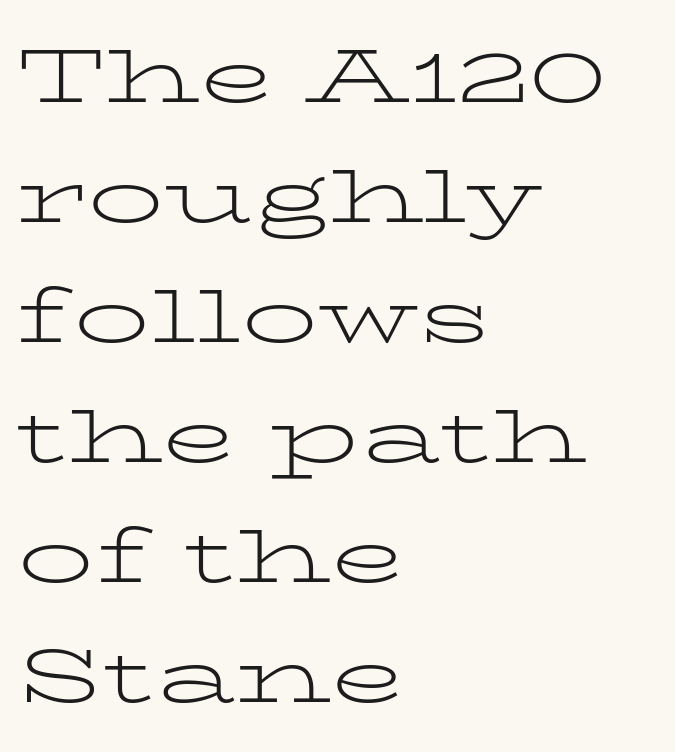
The image shows 76 px light, wide serif type, upright; set left-aligned, normal line spacing (1.58x), normal letter spacing, not underlined; low stroke contrast and a medium x-height.
